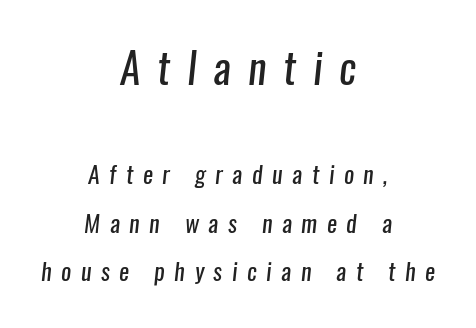
Display-style spreading of the glyphs; the letterfit is very open. No feet cap the strokes, marking this as sans-serif type. The typesetter chose a symmetrical, centered arrangement here. No chunkiness to these letters — they're not bold. Descender tails drop into unmarked territory. The rendering shrinks the type as you move from the upper chunk to the lower.
